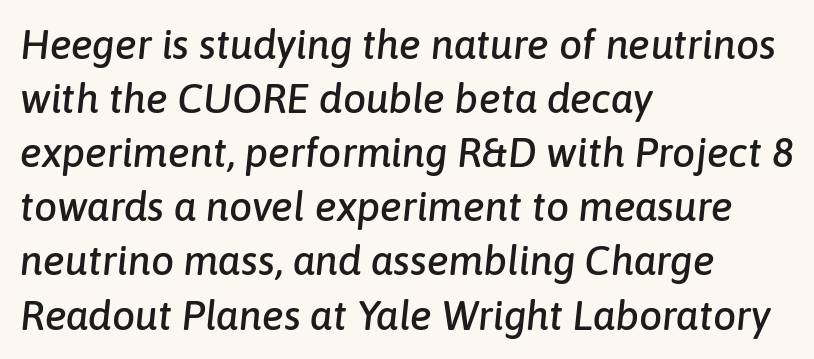
Glance below the letters and you will spot only blank space. Leading matches the norm, producing a regular column. Here the designer chose a conventional face with non-uniform glyph widths. The face used here has a pronounced slope to its letters. Words appear dense and cohesive because spacing is normal. These lines are set flush left with a ragged right edge.
